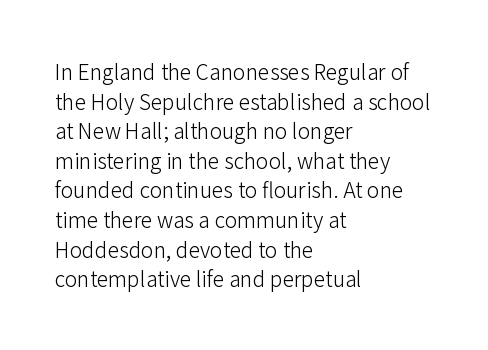
Quick note: underline off. Do the letters lean? They stand straight. The text block is weighted toward the left margin, trailing off unevenly rightward. This rendering leaves character spacing at its baseline value. Vertical spacing — default.
